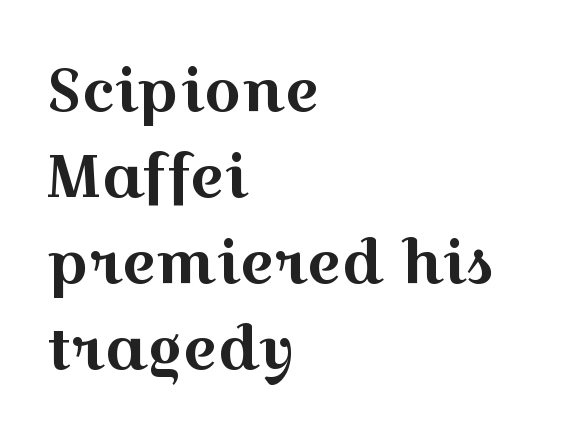
The image shows 59 px wide serif type, upright; set left-aligned, normal line spacing (1.46x), normal letter spacing, not underlined; a medium x-height.
